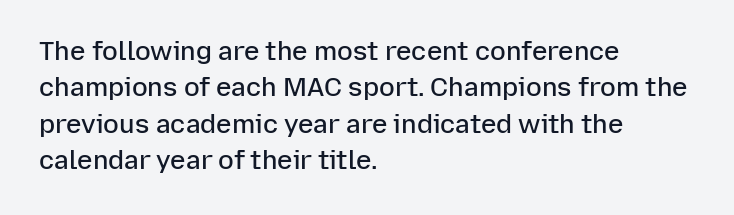
{"italic": "no", "bold": "semi", "underline": "no", "align": "left", "line_spacing": "normal", "line_spacing_ratio": 1.4, "letter_spacing": "normal", "letter_spacing_em": 0.0, "glyph_px": 26}
